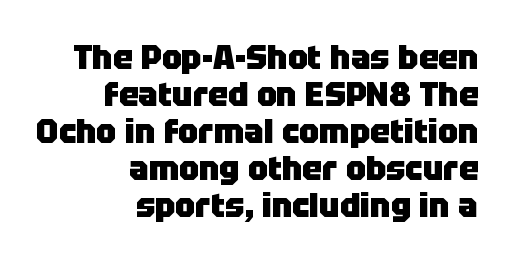
The image shows 33 px heavy sans-serif type, upright; set right-aligned, tight line spacing (1.12x), normal letter spacing, not underlined; low stroke contrast and a large x-height.
